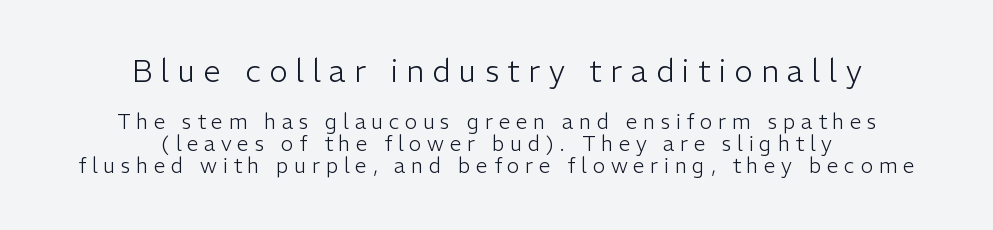
Compared with a flush-left layout, this one balances lines on the center instead. Of the two passages, the one on top uses the larger point size. Heft: none added — not bold. Font category for this specimen: sans-serif. Check the space under the baseline: it is left empty.
